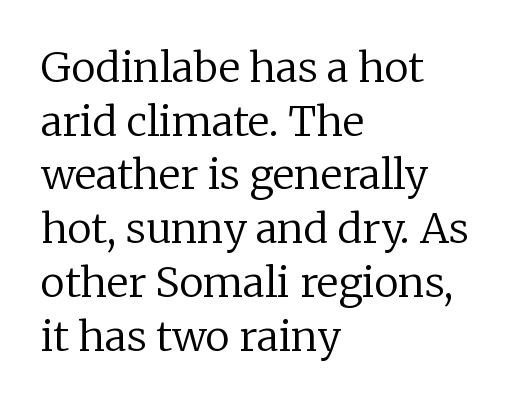
The image shows 41 px regular-weight serif type, upright; set left-aligned, normal line spacing (1.31x), normal letter spacing, not underlined; low stroke contrast and a medium x-height.
